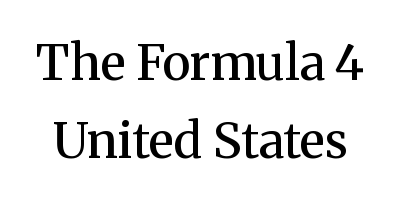
Decoration check: the copy has no underline. Is there much room between lines? A standard amount, neither cramped nor airy. Designer's note — italics off, roman on. This rendering leaves character spacing at its baseline value. Look at the stroke-to-counter ratio: somewhat heavy, a semibold.
